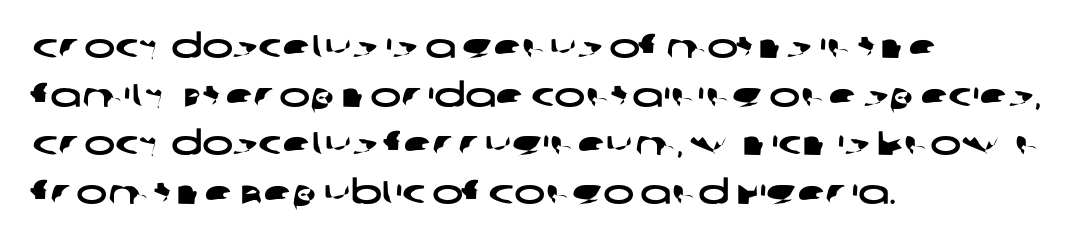
{"serif": "no", "width": "wide", "stroke_contrast": "low", "x_height": "large", "monospaced": "no", "underline": "no", "align": "left", "line_spacing": "normal", "line_spacing_ratio": 1.47, "letter_spacing": "normal", "letter_spacing_em": 0.0, "glyph_px": 33}
